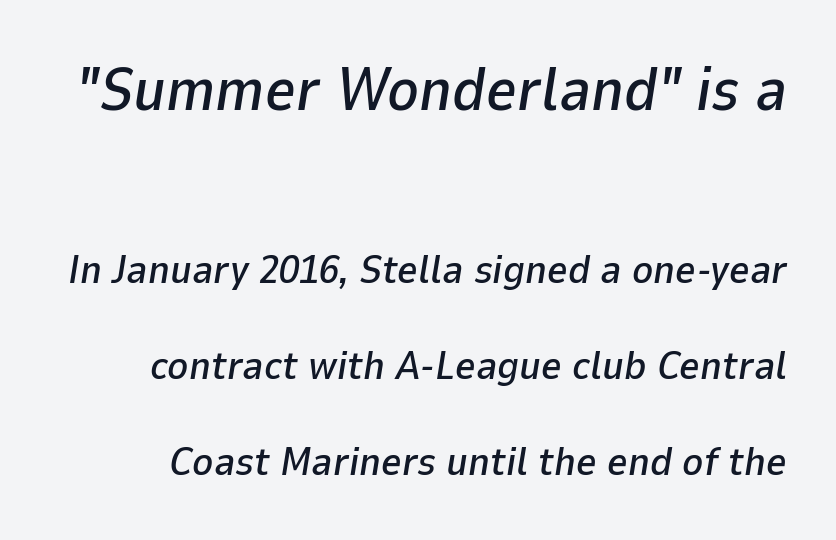
Which of the two is more prominent by size? The first, at the top. The line texture is even and compact thanks to regular tracking. Spacing verdict: proportional, widths tailored to each character. The space between consecutive lines is lavish.
